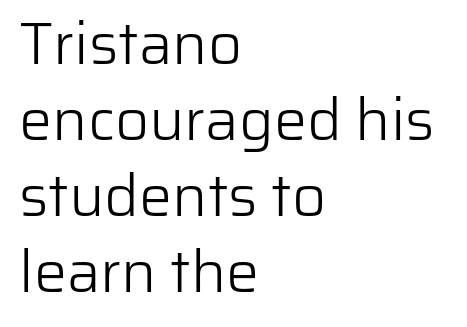
{"serif": "no", "italic": "no", "bold": "no", "weight": "light", "width": "normal", "stroke_contrast": "low", "x_height": "medium", "monospaced": "no", "underline": "no", "align": "left", "line_spacing": "normal", "line_spacing_ratio": 1.29, "letter_spacing": "normal", "letter_spacing_em": 0.0, "glyph_px": 59}
